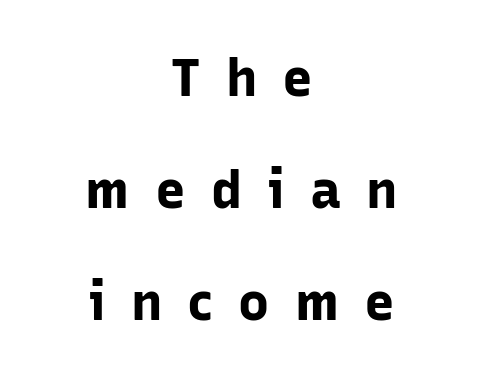
The image shows 52 px bold sans-serif type, upright; set centered, loose line spacing (2.15x), unusually wide letter spacing (+0.48 em), not underlined; low stroke contrast and a medium x-height.
